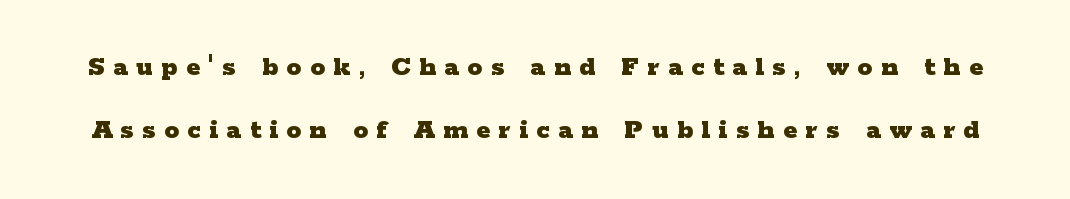
The image shows 29 px heavy, wide serif type, upright; set loose line spacing (2.17x), unusually wide letter spacing (+0.3 em), not underlined; low stroke contrast and a medium x-height.
